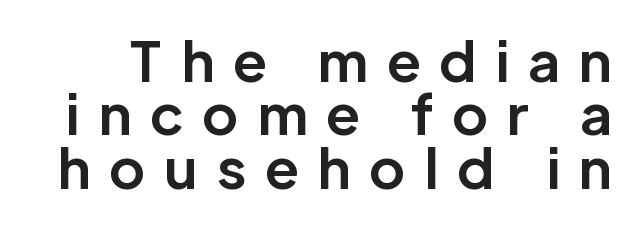
{"serif": "no", "italic": "no", "bold": "yes", "weight": "bold", "width": "normal", "stroke_contrast": "low", "x_height": "medium", "monospaced": "no", "underline": "no", "line_spacing": "tight", "line_spacing_ratio": 0.97, "letter_spacing": "wide", "letter_spacing_em": 0.34, "glyph_px": 55}
